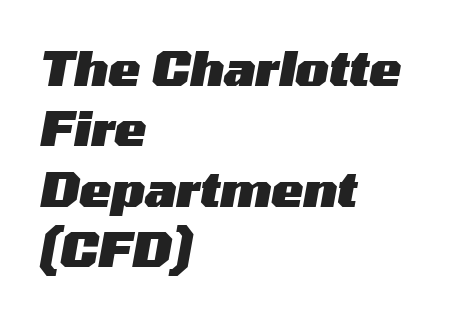
{"italic": "yes", "lean": "right", "slant_degrees": 10, "bold": "yes", "weight": "heavy", "width": "wide", "stroke_contrast": "medium", "x_height": "medium", "monospaced": "no", "underline": "no", "align": "left", "line_spacing": "normal", "line_spacing_ratio": 1.26, "letter_spacing": "normal", "letter_spacing_em": 0.0, "glyph_px": 48}
